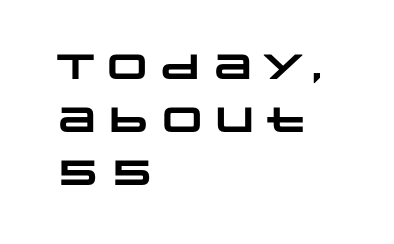
The image shows 35 px heavy, wide sans-serif type; set left-aligned, normal line spacing (1.52x), normal letter spacing, not underlined; low stroke contrast and a large x-height.
